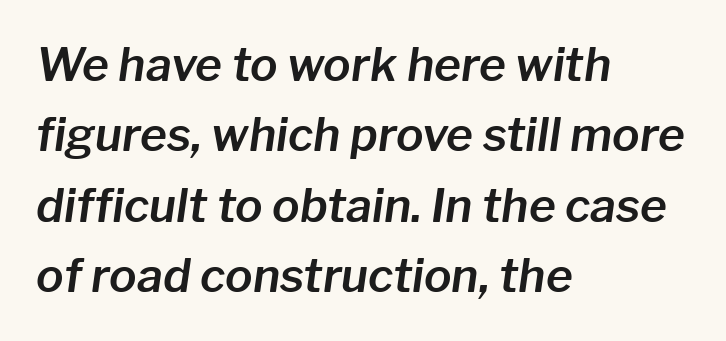
{"italic": "yes", "lean": "right", "slant_degrees": 8, "width": "normal", "stroke_contrast": "low", "x_height": "medium", "monospaced": "no", "underline": "no", "align": "left", "line_spacing": "normal", "line_spacing_ratio": 1.53, "letter_spacing": "normal", "letter_spacing_em": 0.0, "glyph_px": 46}
